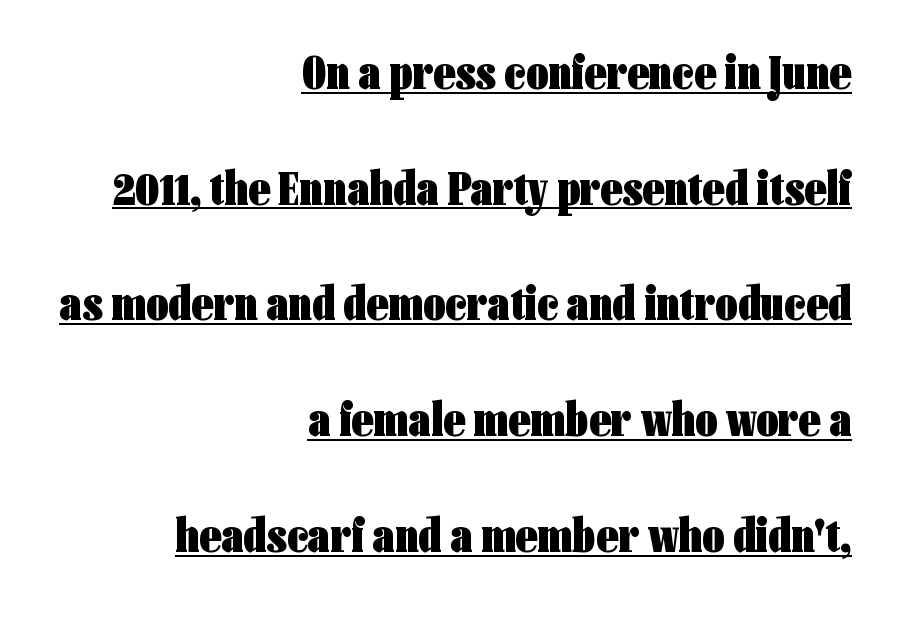
Q: Is the text bold? A: Yes.
Q: Is the text italic (slanted)? A: No, it is upright.
Q: Is the typeface a serif or a sans-serif typeface? A: Sans-serif.
Q: Is the text underlined? A: Yes.
Q: How is the paragraph aligned? A: Right-aligned.
Q: Is the spacing between letters normal or unusually wide? A: Normal.
Q: Is the spacing between lines tight, normal or loose? A: Loose.
Q: Width (condensed, normal, or wide)? A: Condensed.
Q: Stroke contrast? A: Low.
Q: x-height? A: Medium.
Q: Monospaced? A: No.
